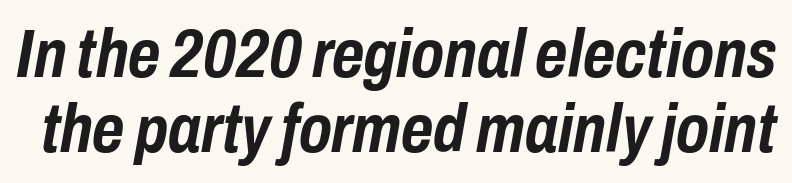
The image shows 69 px semibold, condensed type, italic (leaning right); set tight line spacing (1.08x), normal letter spacing, not underlined; low stroke contrast and a medium x-height.
